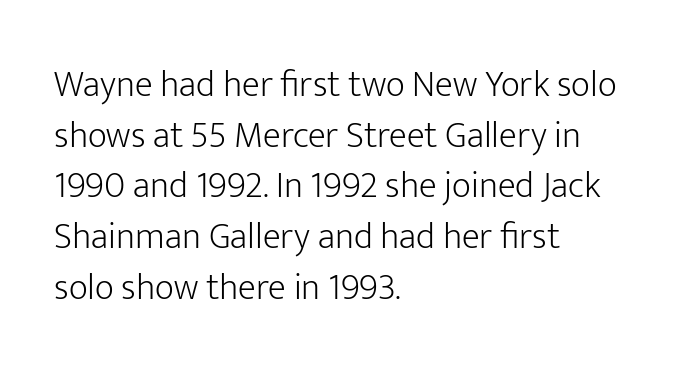
Proportional: the letters do not fall into vertical columns. This is not heavy type; no bold has been used. Descenders hang freely into open space. This sample uses plain, unmodified letter spacing. The typesetter chose a ragged-right arrangement here.
